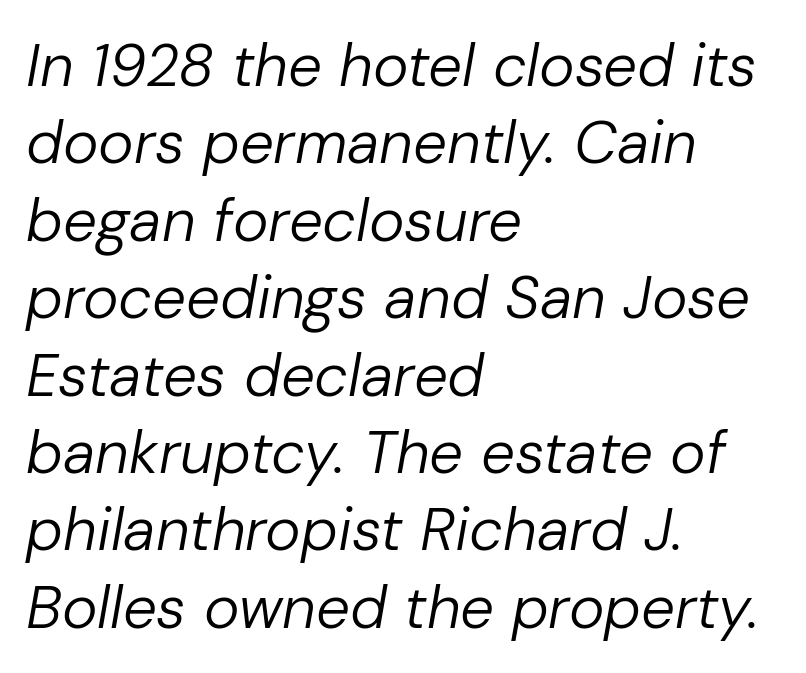
Q: Is the text bold? A: No.
Q: Is the text italic (slanted)? A: Yes, it leans right by about 10 degrees.
Q: Is the text underlined? A: No.
Q: How is the paragraph aligned? A: Left-aligned.
Q: Is the spacing between letters normal or unusually wide? A: Normal.
Q: Is the spacing between lines tight, normal or loose? A: Normal.
Q: Width (condensed, normal, or wide)? A: Normal.
Q: Stroke contrast? A: Low.
Q: x-height? A: Medium.
Q: Monospaced? A: No.
